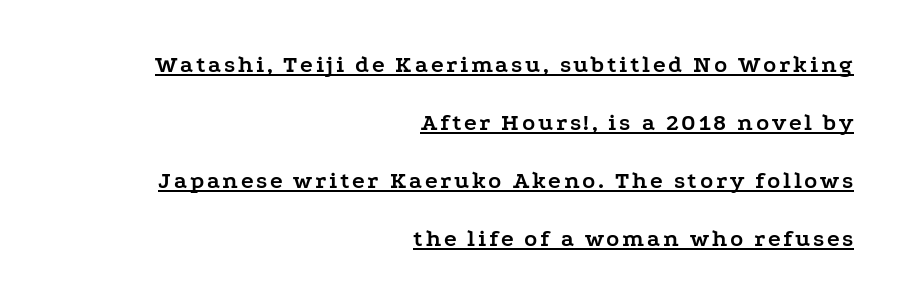
Q: Is the text bold? A: Yes.
Q: Is the text italic (slanted)? A: No, it is upright.
Q: Is the text underlined? A: Yes.
Q: How is the paragraph aligned? A: Right-aligned.
Q: Is the spacing between lines tight, normal or loose? A: Loose.
